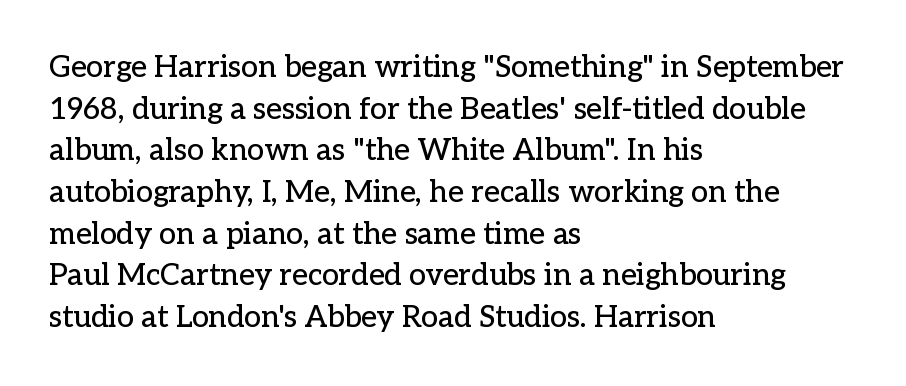
Q: Is the text italic (slanted)? A: No, it is upright.
Q: Is the typeface a serif or a sans-serif typeface? A: Serif.
Q: Is the text underlined? A: No.
Q: How is the paragraph aligned? A: Left-aligned.
Q: Is the spacing between letters normal or unusually wide? A: Normal.
Q: Is the spacing between lines tight, normal or loose? A: Normal.
Q: Width (condensed, normal, or wide)? A: Normal.
Q: Stroke contrast? A: Low.
Q: x-height? A: Medium.
Q: Monospaced? A: No.
